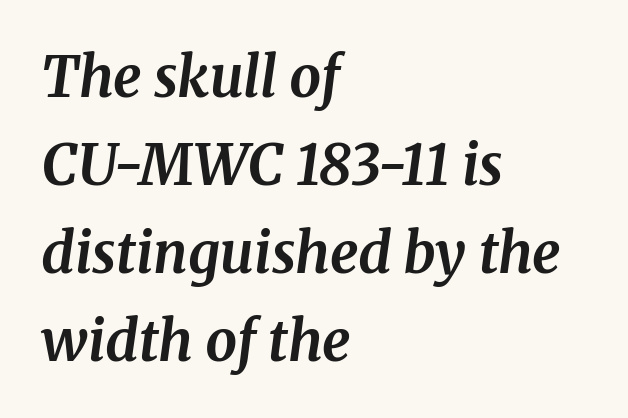
The image shows 56 px bold serif type, italic (leaning right); set left-aligned, normal line spacing (1.57x), normal letter spacing, not underlined; medium stroke contrast and a medium x-height.
